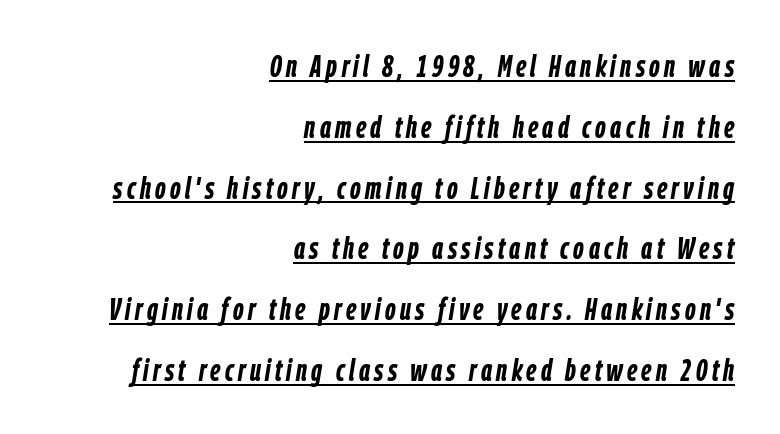
The text block is weighted toward the right margin, trailing off unevenly leftward. Like a heading marked for emphasis, these lines bear an underscore. Leading is clearly above the norm, producing a sparse column. Character widths vary here, with narrow letters taking less room than wide ones. These words are printed bold, with thick strokes throughout. The whole block is typeset with a tilt.
